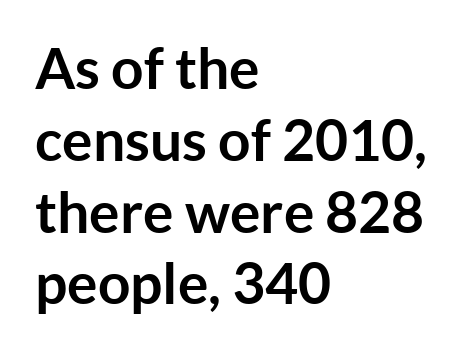
Q: Is the text bold? A: Yes.
Q: Is the text italic (slanted)? A: No, it is upright.
Q: Is the typeface a serif or a sans-serif typeface? A: Sans-serif.
Q: Is the text underlined? A: No.
Q: How is the paragraph aligned? A: Left-aligned.
Q: Is the spacing between letters normal or unusually wide? A: Normal.
Q: Is the spacing between lines tight, normal or loose? A: Normal.
Q: Width (condensed, normal, or wide)? A: Normal.
Q: Stroke contrast? A: Low.
Q: x-height? A: Medium.
Q: Monospaced? A: No.
